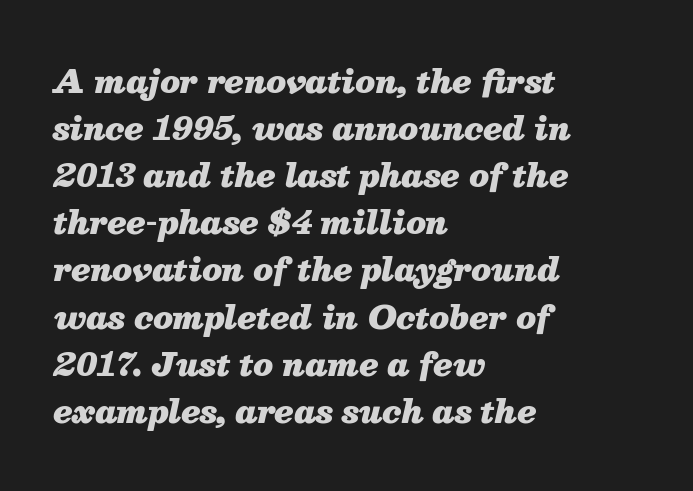
{"italic": "yes", "lean": "right", "slant_degrees": 13, "bold": "yes", "weight": "heavy", "width": "normal", "stroke_contrast": "medium", "x_height": "medium", "monospaced": "no", "underline": "no", "align": "left", "line_spacing": "normal", "line_spacing_ratio": 1.52, "letter_spacing": "normal", "letter_spacing_em": 0.0, "glyph_px": 31}
